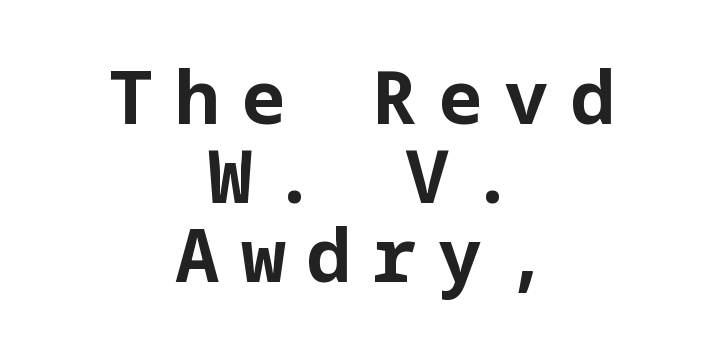
The image shows 74 px bold sans-serif type, upright; set centered, tight line spacing (1.07x), unusually wide letter spacing (+0.29 em), not underlined; low stroke contrast and a medium x-height.
